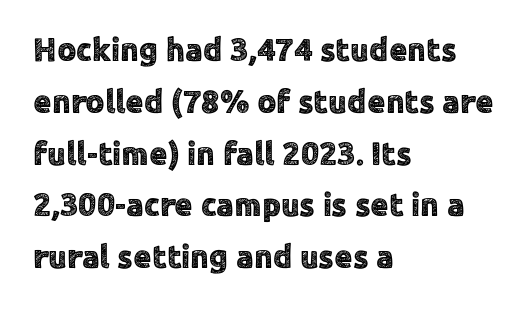
The image shows 33 px sans-serif type, upright; set left-aligned, normal line spacing (1.57x), normal letter spacing, not underlined; a medium x-height.
